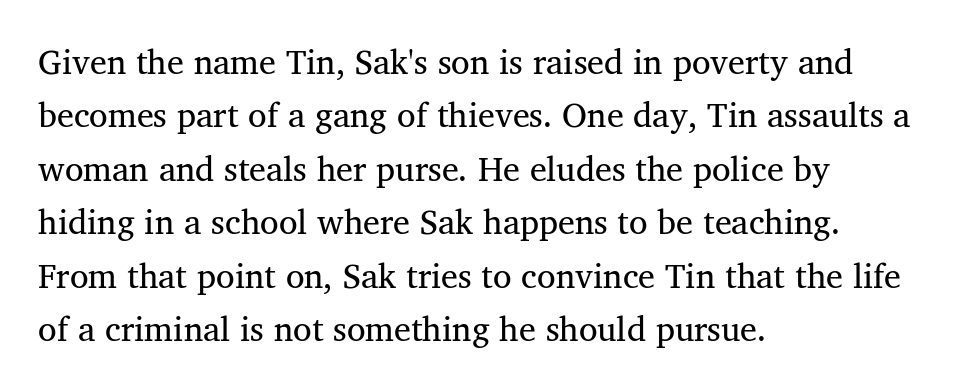
Q: Is the text bold? A: No.
Q: Is the text italic (slanted)? A: No, it is upright.
Q: Is the typeface a serif or a sans-serif typeface? A: Serif.
Q: Is the text underlined? A: No.
Q: How is the paragraph aligned? A: Left-aligned.
Q: Is the spacing between letters normal or unusually wide? A: Normal.
Q: Is the spacing between lines tight, normal or loose? A: Normal.
Q: Width (condensed, normal, or wide)? A: Normal.
Q: Stroke contrast? A: Medium.
Q: x-height? A: Medium.
Q: Monospaced? A: No.
